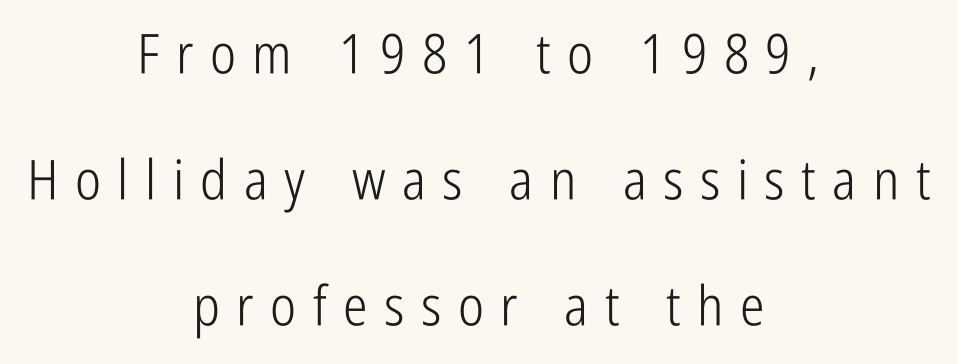
{"serif": "no", "italic": "no", "bold": "no", "weight": "light", "width": "condensed", "stroke_contrast": "low", "x_height": "medium", "monospaced": "no", "underline": "no", "align": "center", "line_spacing": "loose", "line_spacing_ratio": 2.29, "letter_spacing": "wide", "letter_spacing_em": 0.3, "glyph_px": 55}
